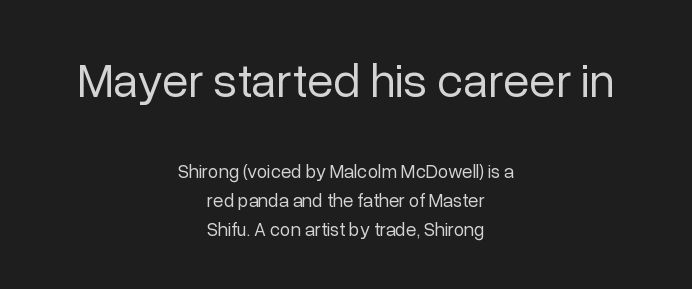
Proportional: the letters do not fall into vertical columns. Posture: straight, roman, zero tilt. Each row of text sits above clean, open space. The text block is weighted toward neither margin, spreading evenly from the middle.
